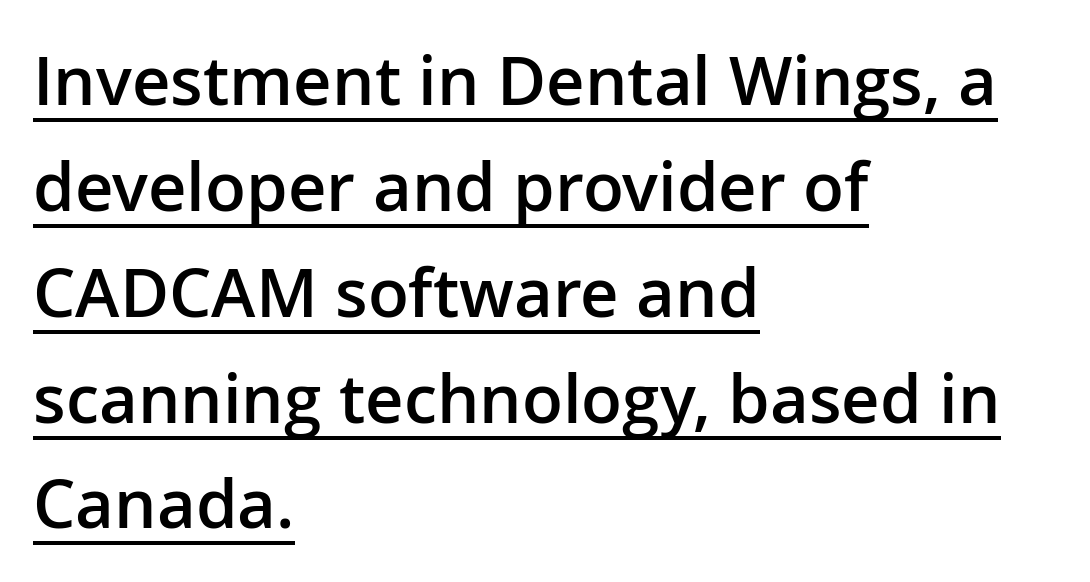
The image shows 67 px semibold sans-serif type, upright; set left-aligned, normal line spacing (1.58x), normal letter spacing, underlined; low stroke contrast and a medium x-height.
